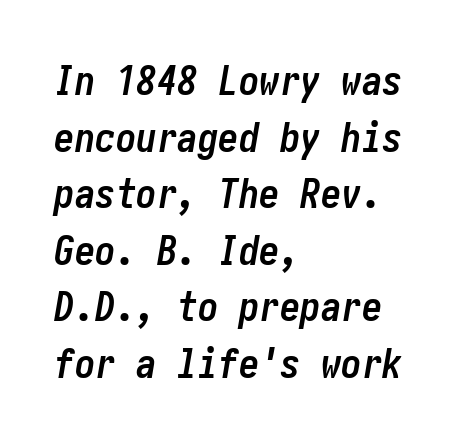
Q: Is the text bold? A: Yes.
Q: Is the text italic (slanted)? A: Yes, it leans right by about 10 degrees.
Q: Is the text underlined? A: No.
Q: How is the paragraph aligned? A: Left-aligned.
Q: Is the spacing between letters normal or unusually wide? A: Normal.
Q: Is the spacing between lines tight, normal or loose? A: Normal.
Q: Width (condensed, normal, or wide)? A: Condensed.
Q: Stroke contrast? A: Low.
Q: x-height? A: Medium.
